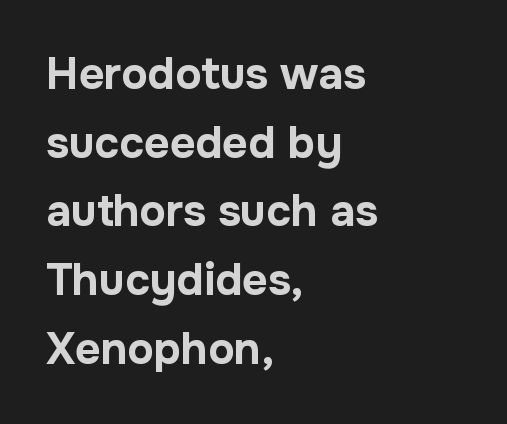
{"serif": "no", "italic": "no", "bold": "yes", "weight": "bold", "width": "normal", "stroke_contrast": "low", "x_height": "medium", "monospaced": "no", "underline": "no", "align": "left", "line_spacing": "normal", "line_spacing_ratio": 1.56, "letter_spacing": "normal", "letter_spacing_em": 0.0, "glyph_px": 44}
